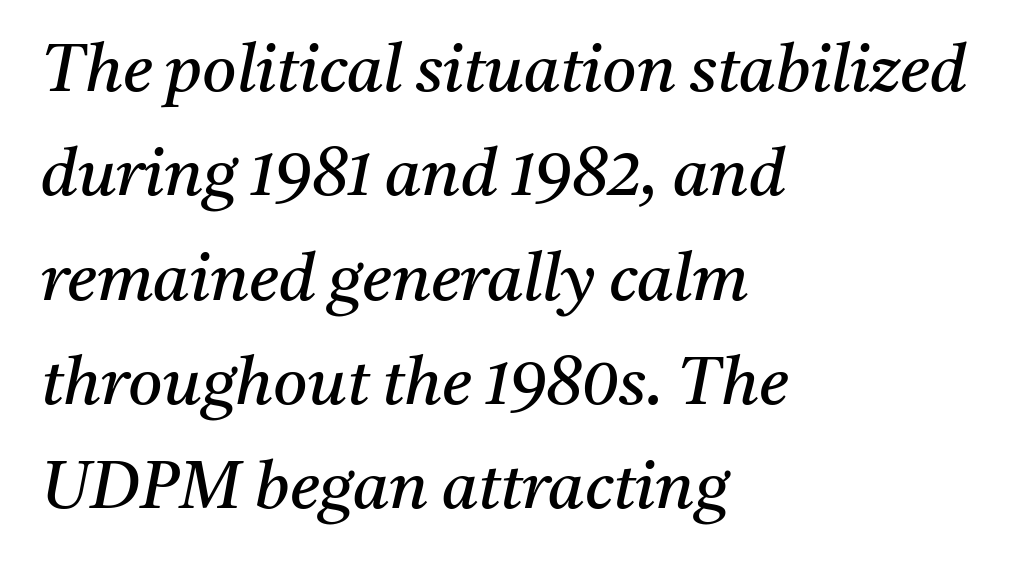
Q: Is the text bold? A: No.
Q: Is the text italic (slanted)? A: Yes, it leans right by about 11 degrees.
Q: Is the typeface a serif or a sans-serif typeface? A: Serif.
Q: Is the text underlined? A: No.
Q: How is the paragraph aligned? A: Left-aligned.
Q: Is the spacing between letters normal or unusually wide? A: Normal.
Q: Is the spacing between lines tight, normal or loose? A: Normal.
Q: Width (condensed, normal, or wide)? A: Normal.
Q: Stroke contrast? A: Medium.
Q: x-height? A: Medium.
Q: Monospaced? A: No.
